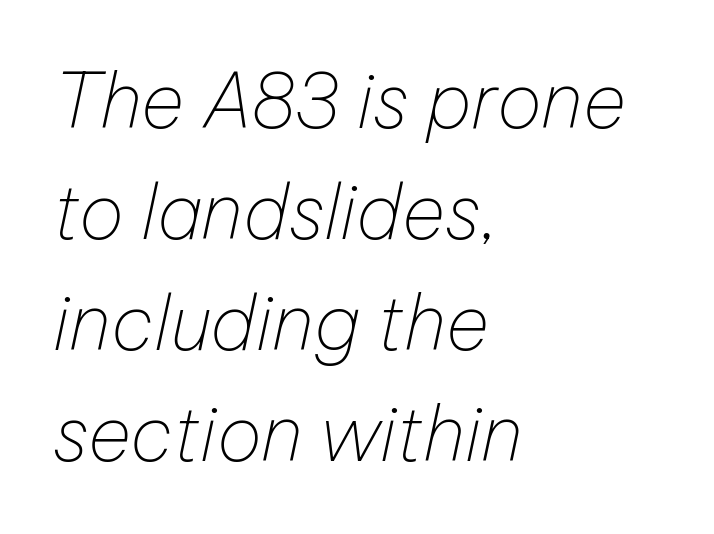
This is not heavy type; no bold has been used. The text block is weighted toward the left margin, trailing off unevenly rightward. The strip under each line holds only bare page. This block has exactly the height ordinary leading produces. Characters follow at the spacing the type designer built in. Yep, that's italic — everything's leaning.
